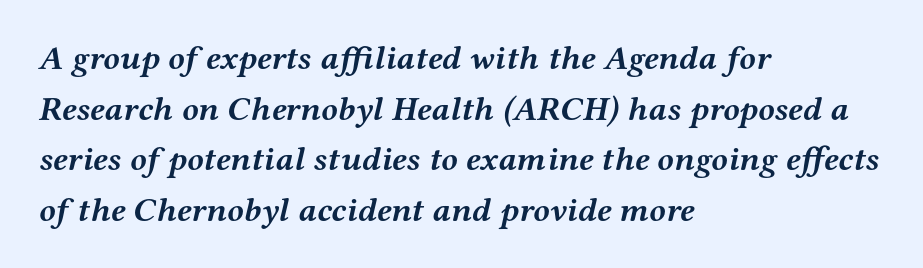
A clean baseline with only descenders dipping below it. The letters sit at their default tracking, neither squeezed nor spread. Is this a fixed-width face? No — the glyphs have proportional, varying widths. Each letter's strokes conclude with small projecting serifs.
